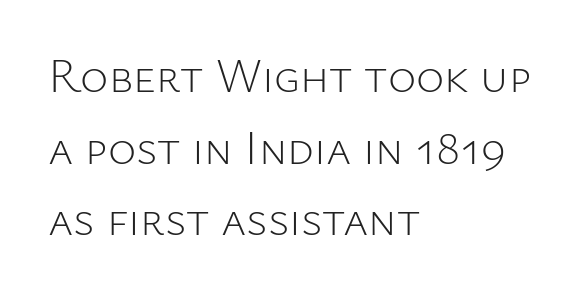
Check the space under the baseline: it is left empty. Think standard paragraph weight, or any step lighter than that. Regarding serifs, this sample does without them. No extra tracking has been applied to these lines. A roman cut, with each character standing at attention. Is this a fixed-width face? No — the glyphs have proportional, varying widths.
